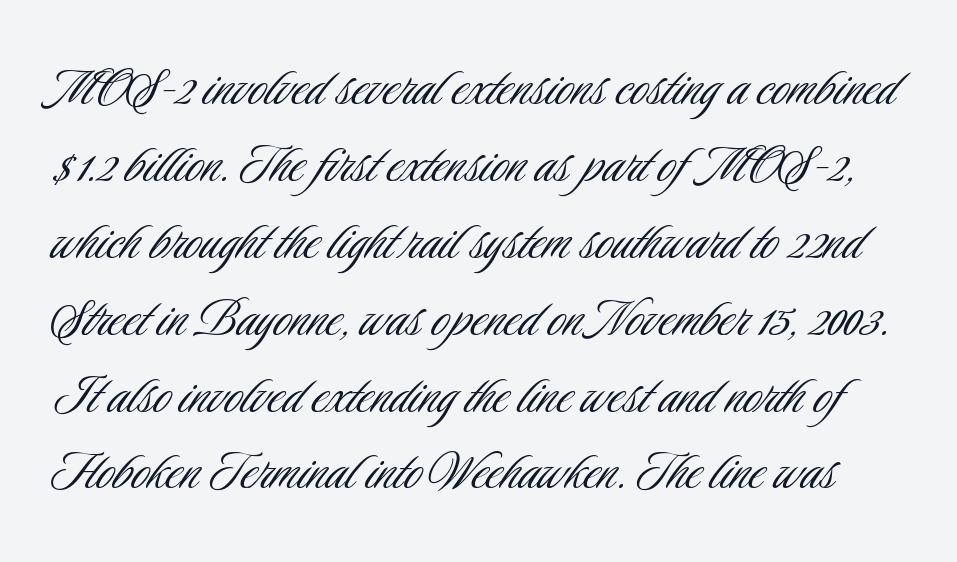
{"serif": "no", "bold": "no", "weight": "light", "width": "condensed", "stroke_contrast": "low", "x_height": "small", "monospaced": "no", "underline": "no", "line_spacing_ratio": 1.24, "letter_spacing": "normal", "letter_spacing_em": 0.0, "glyph_px": 62}
